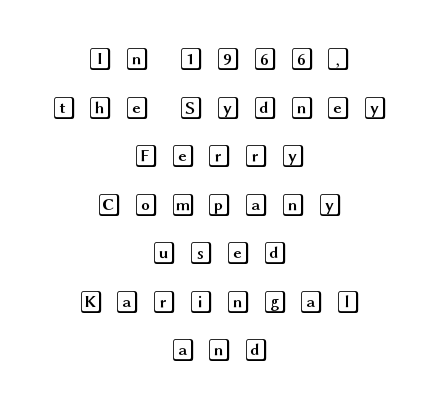
Q: Is the text italic (slanted)? A: No, it is upright.
Q: Is the text underlined? A: No.
Q: How is the paragraph aligned? A: Centered.
Q: Is the spacing between letters normal or unusually wide? A: Unusually wide.
Q: Is the spacing between lines tight, normal or loose? A: Loose.
